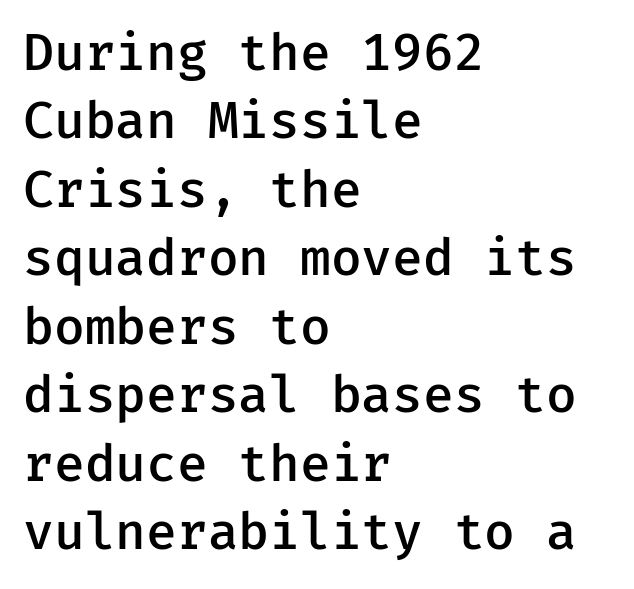
{"serif": "no", "italic": "no", "bold": "semi", "weight": "semibold", "width": "normal", "stroke_contrast": "low", "x_height": "medium", "monospaced": "yes", "underline": "no", "align": "left", "line_spacing": "normal", "line_spacing_ratio": 1.37, "letter_spacing": "normal", "letter_spacing_em": 0.0, "glyph_px": 50}
